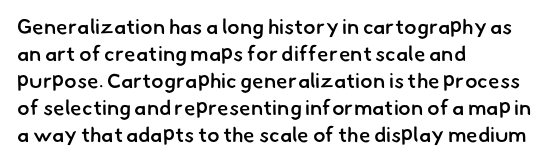
The image shows 21 px text type; set left-aligned, normal line spacing (1.28x), normal letter spacing, not underlined.
